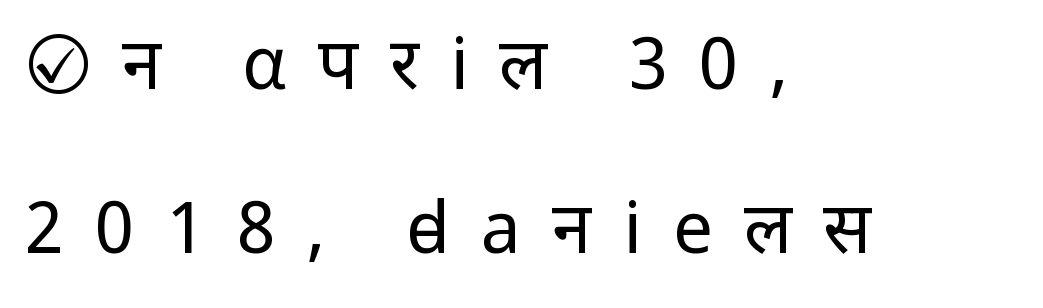
Q: Is the text bold? A: No.
Q: Is the text italic (slanted)? A: No, it is upright.
Q: Is the typeface a serif or a sans-serif typeface? A: Sans-serif.
Q: Is the text underlined? A: No.
Q: How is the paragraph aligned? A: Left-aligned.
Q: Is the spacing between letters normal or unusually wide? A: Unusually wide.
Q: Is the spacing between lines tight, normal or loose? A: Loose.
Q: Width (condensed, normal, or wide)? A: Normal.
Q: Stroke contrast? A: Low.
Q: x-height? A: Medium.
Q: Monospaced? A: No.
